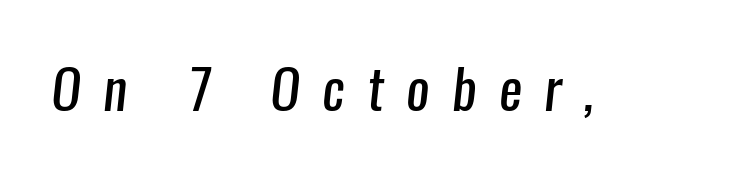
Q: Is the text bold? A: No.
Q: Is the typeface a serif or a sans-serif typeface? A: Sans-serif.
Q: Is the text underlined? A: No.
Q: Is the spacing between letters normal or unusually wide? A: Unusually wide.
Q: Width (condensed, normal, or wide)? A: Condensed.
Q: Stroke contrast? A: Low.
Q: x-height? A: Medium.
Q: Monospaced? A: No.
